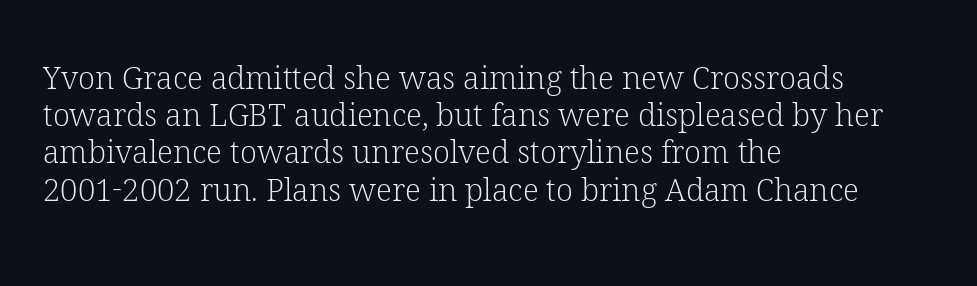
A classic flush-left, rag-right setting is used for this passage. What stands out about the letter spacing? Nothing — it is the standard amount. The characters display serif detailing at their extremities. A quiet, ordinary-to-light weight characterises the typeface. Underlining? Definitely not there. Ascenders rise straight up at ninety degrees.
